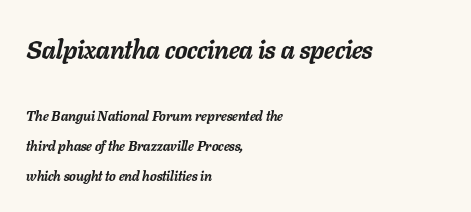
The image shows 26 px bold type, italic (leaning right); set left-aligned, loose line spacing (2.15x), normal letter spacing, not underlined; the first (top) block is 1.86x larger.
